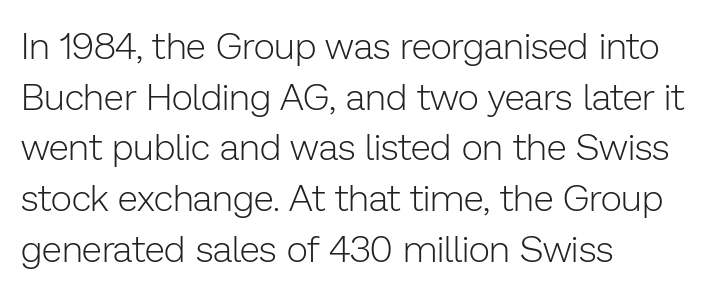
Proportional: the letters do not fall into vertical columns. This is not heavy type; no bold has been used. Descenders hang freely into open space. This sample uses plain, unmodified letter spacing. The typesetter chose a ragged-right arrangement here.
